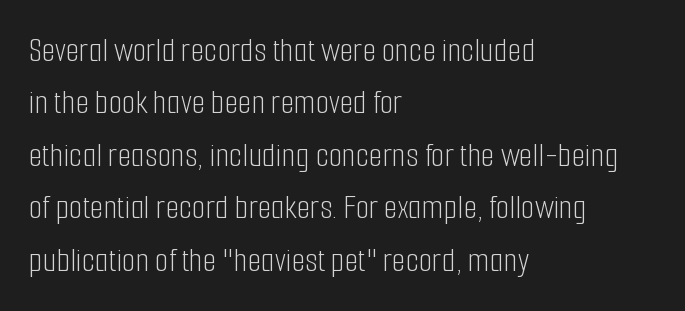
Q: Is the text bold? A: No.
Q: Is the text italic (slanted)? A: No, it is upright.
Q: Is the typeface a serif or a sans-serif typeface? A: Sans-serif.
Q: Is the text underlined? A: No.
Q: How is the paragraph aligned? A: Left-aligned.
Q: Is the spacing between letters normal or unusually wide? A: Normal.
Q: Is the spacing between lines tight, normal or loose? A: Normal.
Q: Width (condensed, normal, or wide)? A: Condensed.
Q: Stroke contrast? A: Low.
Q: x-height? A: Medium.
Q: Monospaced? A: No.
